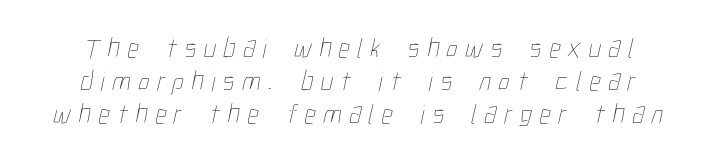
Q: Is the text bold? A: No.
Q: Is the text underlined? A: No.
Q: Is the spacing between letters normal or unusually wide? A: Unusually wide.
Q: Width (condensed, normal, or wide)? A: Condensed.
Q: Stroke contrast? A: Low.
Q: x-height? A: Medium.
Q: Monospaced? A: No.
